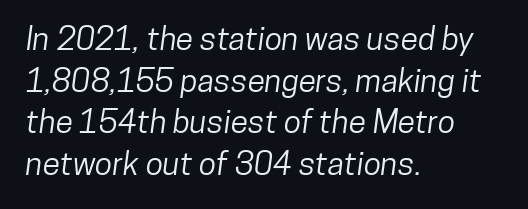
The image shows 32 px condensed sans-serif type; set left-aligned, normal line spacing (1.3x), normal letter spacing, not underlined; low stroke contrast and a medium x-height.
